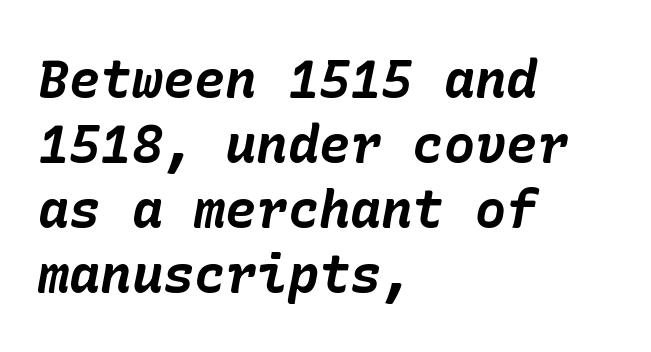
{"italic": "yes", "lean": "right", "slant_degrees": 10, "bold": "yes", "weight": "bold", "width": "normal", "stroke_contrast": "low", "x_height": "medium", "underline": "no", "align": "left", "line_spacing": "normal", "line_spacing_ratio": 1.25, "letter_spacing": "normal", "letter_spacing_em": 0.0, "glyph_px": 52}
